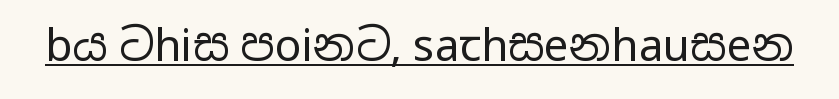
{"serif": "no", "italic": "no", "bold": "no", "weight": "regular", "width": "wide", "stroke_contrast": "low", "x_height": "medium", "monospaced": "no", "underline": "yes", "letter_spacing": "normal", "letter_spacing_em": 0.0, "glyph_px": 44}
